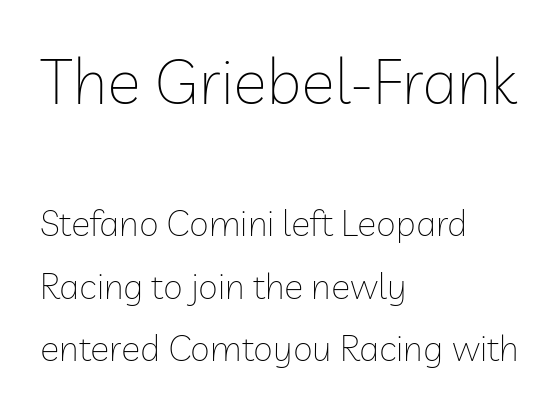
Q: Is the text bold? A: No.
Q: Is the text italic (slanted)? A: No, it is upright.
Q: Is the typeface a serif or a sans-serif typeface? A: Sans-serif.
Q: Is the text underlined? A: No.
Q: How is the paragraph aligned? A: Left-aligned.
Q: Is the spacing between letters normal or unusually wide? A: Normal.
Q: Which block of text is set in a larger size, the first (top) or the second (bottom)? A: The first (top) one.
Q: Width (condensed, normal, or wide)? A: Normal.
Q: Stroke contrast? A: Low.
Q: x-height? A: Medium.
Q: Monospaced? A: No.
